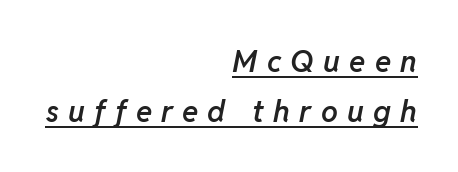
The image shows 30 px semibold type, italic (leaning right); set right-aligned, normal line spacing (1.66x), unusually wide letter spacing (+0.31 em), underlined; low stroke contrast and a medium x-height.
